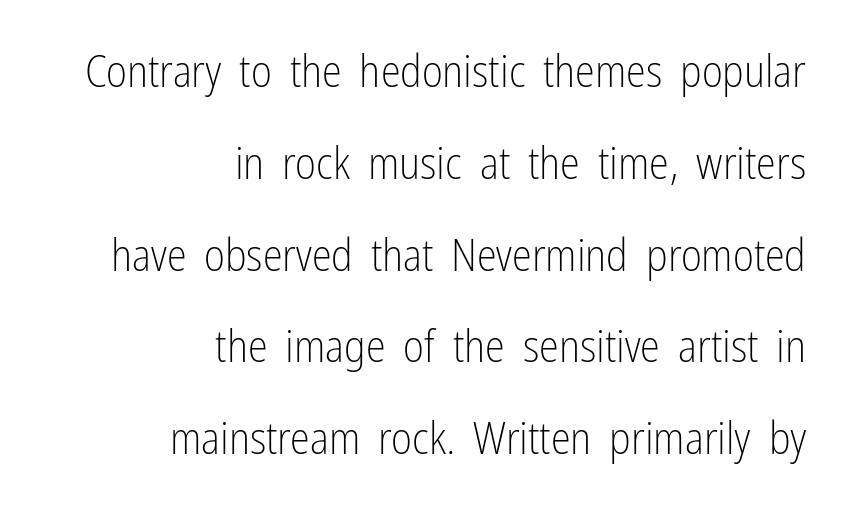
The image shows 45 px light, condensed sans-serif type, upright; set right-aligned, loose line spacing (2.04x), normal letter spacing, not underlined; low stroke contrast and a medium x-height.
